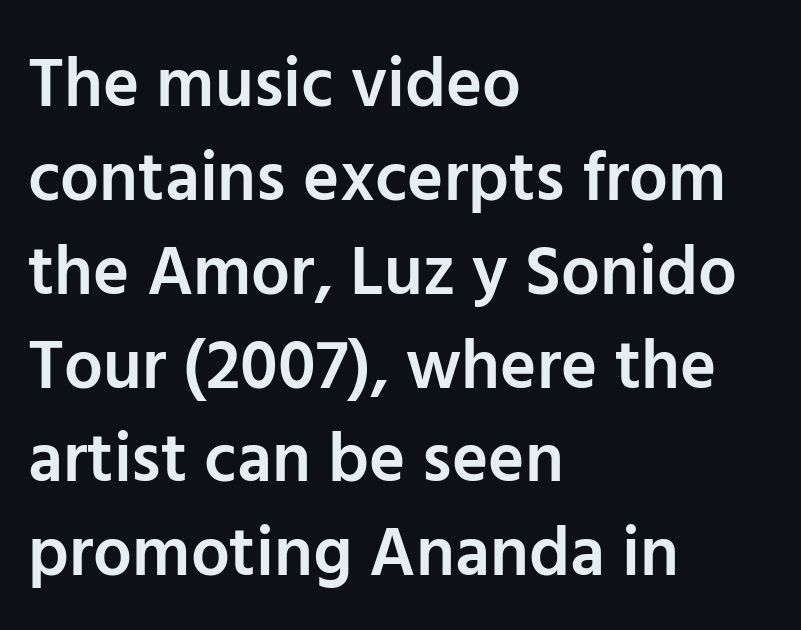
The image shows 69 px semibold sans-serif type, upright; set left-aligned, normal line spacing (1.36x), normal letter spacing, not underlined; low stroke contrast and a medium x-height.
